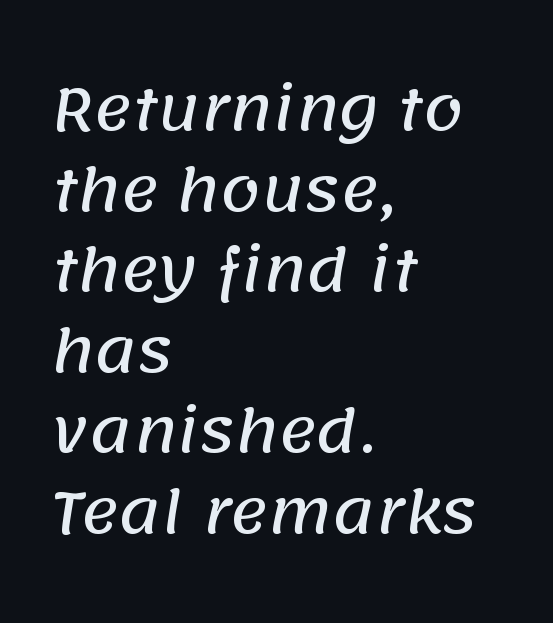
{"serif": "no", "width": "normal", "stroke_contrast": "low", "x_height": "large", "monospaced": "no", "underline": "no", "align": "left", "line_spacing": "normal", "line_spacing_ratio": 1.39, "letter_spacing": "normal", "letter_spacing_em": 0.0, "glyph_px": 58}
